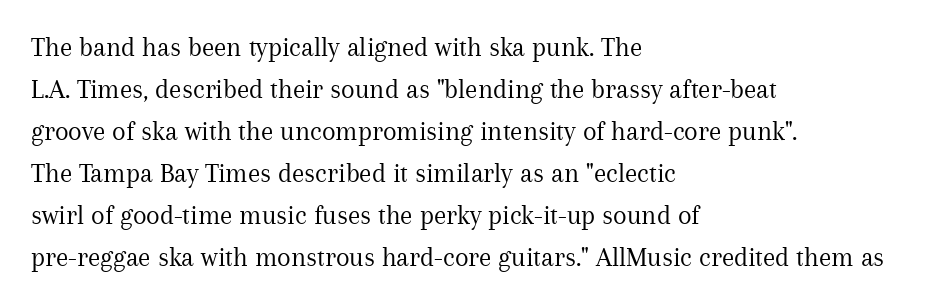
Is this a heavy cut? Hardly; it is regular or lighter. Descenders are the only things crossing below the line. Caption: multi-line text, flush left, ragged right. Each letter keeps its own natural width here, so spacing adapts to shape. Classification — serif.
